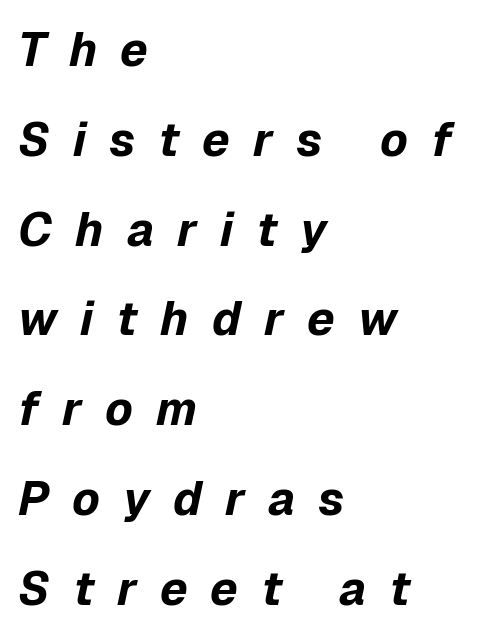
{"italic": "yes", "lean": "right", "slant_degrees": 12, "bold": "yes", "weight": "bold", "width": "normal", "stroke_contrast": "low", "x_height": "medium", "monospaced": "no", "underline": "no", "align": "left", "line_spacing": "loose", "line_spacing_ratio": 1.91, "letter_spacing": "wide", "letter_spacing_em": 0.49, "glyph_px": 47}
